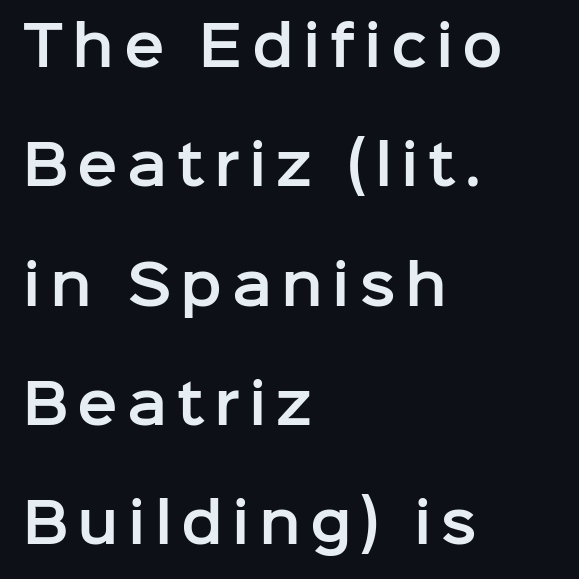
{"serif": "no", "italic": "no", "width": "normal", "stroke_contrast": "low", "x_height": "medium", "monospaced": "no", "underline": "no", "align": "left", "line_spacing": "loose", "line_spacing_ratio": 2.21, "glyph_px": 54}
